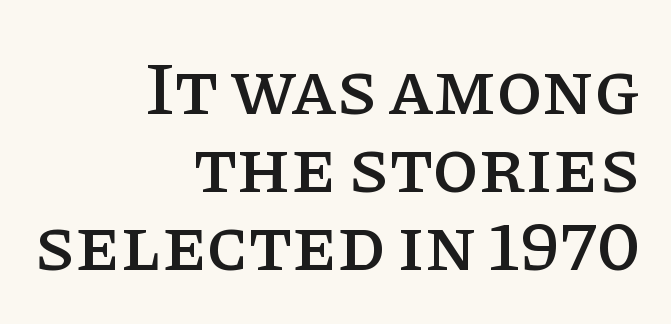
{"serif": "yes", "italic": "no", "width": "normal", "stroke_contrast": "low", "x_height": "large", "monospaced": "no", "underline": "no", "align": "right", "line_spacing": "tight", "line_spacing_ratio": 1.04, "letter_spacing": "normal", "letter_spacing_em": 0.0, "glyph_px": 75}
